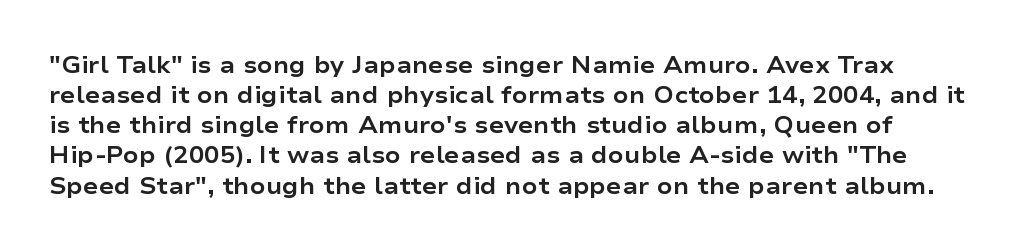
As a designer I'd log this as weight 700, bold. Italic? Not at all — the glyphs are vertical. Type without underlining. Letter spacing: default. Compared with typical paragraphs, the rows here are spaced about the same.
